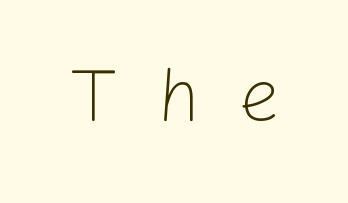
Note the varied advance widths — an 'i' is clearly narrower than an 'm'. Stems and bowls with no extra thickness — not bold. No feet cap the strokes, marking this as sans-serif type. Posture: straight, roman, zero tilt. Here the glyphs are tracked loosely, breaking word shapes into spaced letters.
